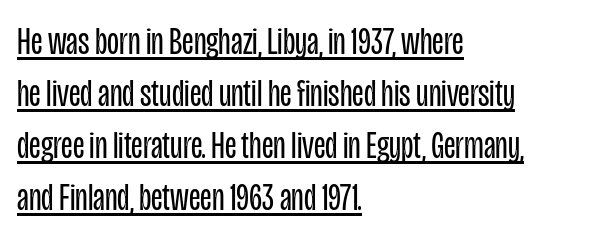
The image shows 39 px regular-weight, condensed sans-serif type, upright; set left-aligned, normal line spacing (1.33x), normal letter spacing, underlined; low stroke contrast and a large x-height.
